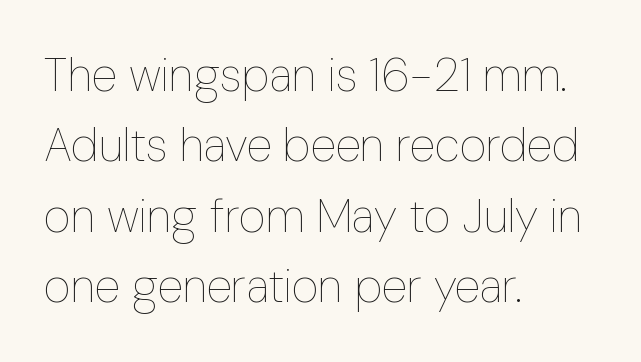
{"italic": "no", "bold": "no", "weight": "thin", "width": "condensed", "stroke_contrast": "low", "x_height": "medium", "monospaced": "no", "underline": "no", "align": "left", "line_spacing": "normal", "line_spacing_ratio": 1.5, "letter_spacing": "normal", "letter_spacing_em": 0.0, "glyph_px": 47}
